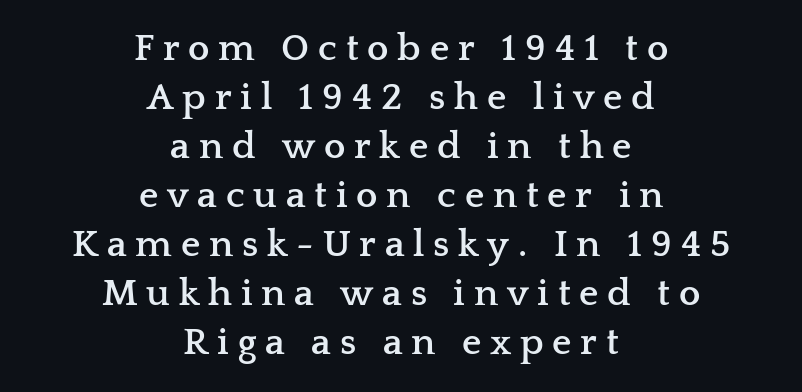
The image shows 38 px semibold, wide serif type, upright; set centered, normal line spacing (1.29x), unusually wide letter spacing (+0.23 em), not underlined; low stroke contrast and a medium x-height.
